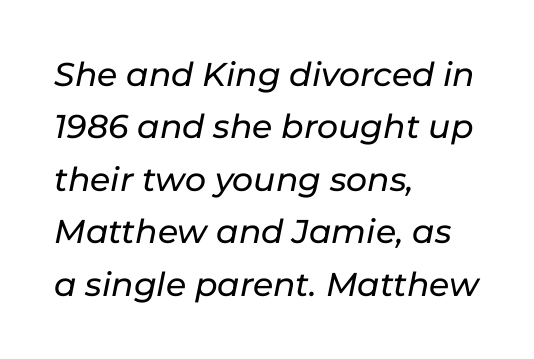
The paragraph shown leans on its left margin. The lettering tilts uniformly, giving the passage an italic look. Short note: letters normally spaced. The words here are not underlined. Evenly set lines give the paragraph a standard silhouette. Proportional: the letters do not fall into vertical columns.
